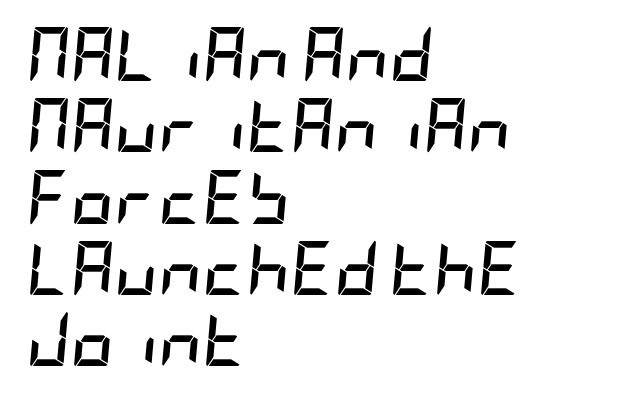
{"italic": "yes", "lean": "right", "slant_degrees": 5, "bold": "yes", "weight": "semibold", "width": "condensed", "stroke_contrast": "low", "x_height": "large", "underline": "no", "align": "left", "line_spacing": "normal", "line_spacing_ratio": 1.32, "letter_spacing": "normal", "letter_spacing_em": 0.0, "glyph_px": 54}
